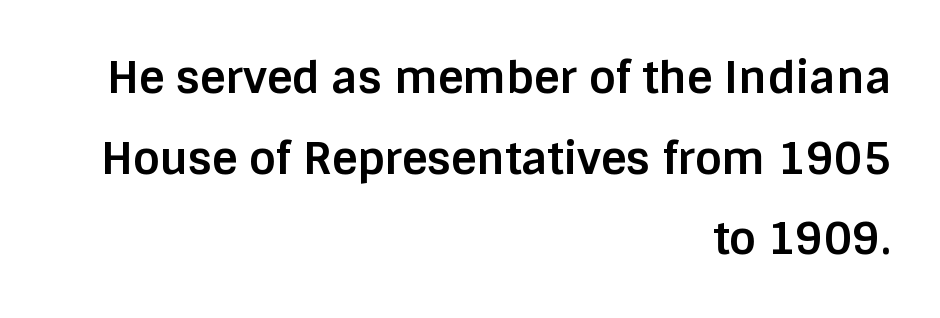
Q: Is the text bold? A: Yes.
Q: Is the text italic (slanted)? A: No, it is upright.
Q: Is the typeface a serif or a sans-serif typeface? A: Sans-serif.
Q: Is the text underlined? A: No.
Q: How is the paragraph aligned? A: Right-aligned.
Q: Is the spacing between letters normal or unusually wide? A: Normal.
Q: Width (condensed, normal, or wide)? A: Normal.
Q: Stroke contrast? A: Low.
Q: x-height? A: Large.
Q: Monospaced? A: No.
